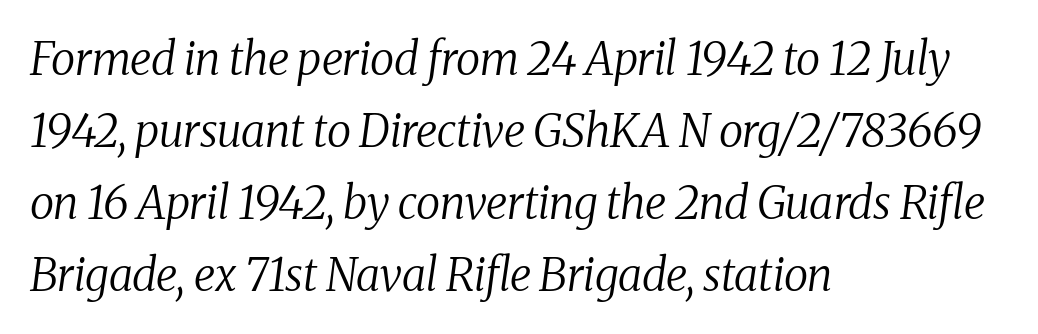
Q: Is the text bold? A: No.
Q: Is the text italic (slanted)? A: Yes, it leans right by about 8 degrees.
Q: Is the typeface a serif or a sans-serif typeface? A: Serif.
Q: Is the text underlined? A: No.
Q: How is the paragraph aligned? A: Left-aligned.
Q: Is the spacing between letters normal or unusually wide? A: Normal.
Q: Is the spacing between lines tight, normal or loose? A: Normal.
Q: Width (condensed, normal, or wide)? A: Normal.
Q: Stroke contrast? A: Medium.
Q: x-height? A: Medium.
Q: Monospaced? A: No.
